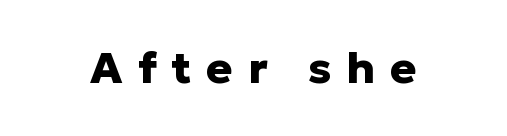
{"serif": "no", "italic": "no", "bold": "yes", "weight": "heavy", "width": "normal", "stroke_contrast": "low", "x_height": "medium", "monospaced": "no", "underline": "no", "letter_spacing": "wide", "letter_spacing_em": 0.34, "glyph_px": 44}
